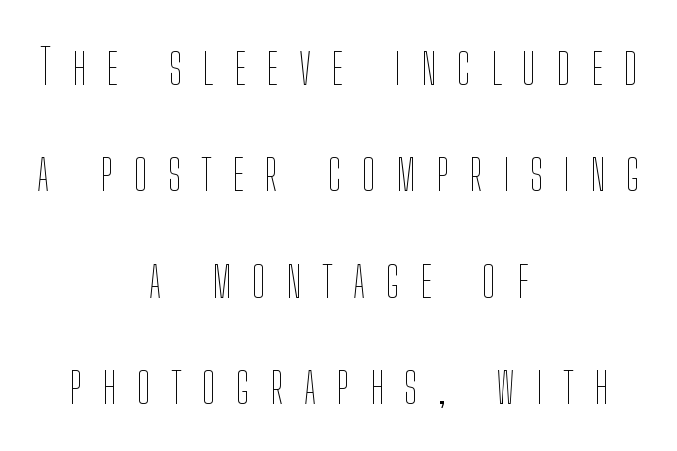
Q: Is the text bold? A: No.
Q: Is the text italic (slanted)? A: No, it is upright.
Q: Is the text underlined? A: No.
Q: How is the paragraph aligned? A: Centered.
Q: Is the spacing between letters normal or unusually wide? A: Unusually wide.
Q: Is the spacing between lines tight, normal or loose? A: Loose.
Q: Width (condensed, normal, or wide)? A: Condensed.
Q: Stroke contrast? A: Low.
Q: x-height? A: Medium.
Q: Monospaced? A: No.
